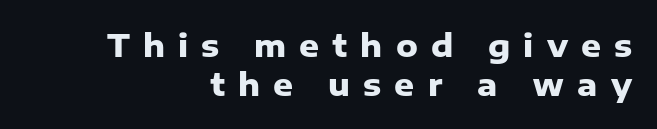
{"serif": "no", "italic": "no", "bold": "yes", "weight": "heavy", "width": "normal", "stroke_contrast": "low", "x_height": "medium", "monospaced": "no", "underline": "no", "align": "right", "line_spacing": "normal", "line_spacing_ratio": 1.26, "letter_spacing": "wide", "letter_spacing_em": 0.42, "glyph_px": 31}
